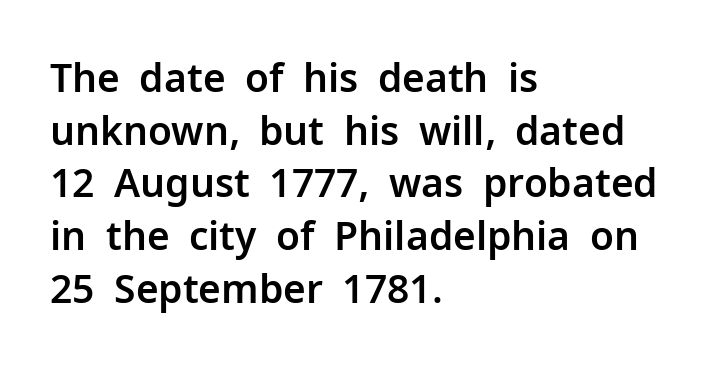
Q: Is the text italic (slanted)? A: No, it is upright.
Q: Is the typeface a serif or a sans-serif typeface? A: Sans-serif.
Q: Is the text underlined? A: No.
Q: How is the paragraph aligned? A: Left-aligned.
Q: Is the spacing between letters normal or unusually wide? A: Normal.
Q: Is the spacing between lines tight, normal or loose? A: Normal.
Q: Width (condensed, normal, or wide)? A: Normal.
Q: Stroke contrast? A: Low.
Q: x-height? A: Medium.
Q: Monospaced? A: No.
